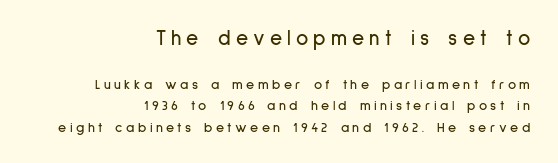
The image shows 21 px text type, upright; set right-aligned, normal line spacing (1.53x), unusually wide letter spacing (+0.24 em), not underlined; the first (top) block is 1.5x larger.
